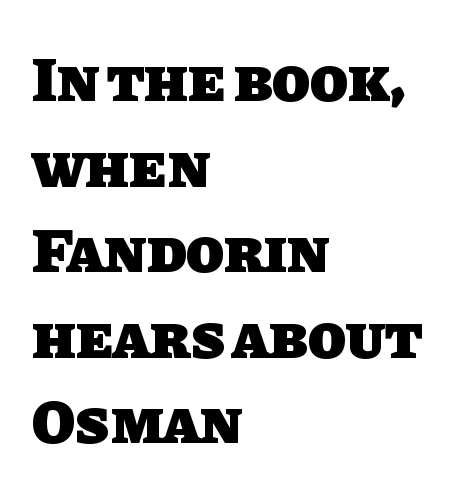
This sample has the flowing, uneven cadence of proportional lettering. This sample uses plain, unmodified letter spacing. Visually the block forms a straight wall on the left and a jagged coastline on the right. No feet cap the strokes, marking this as sans-serif type. A dark, heavy texture on the line: the type is bold. Clear beneath every line of the passage.
